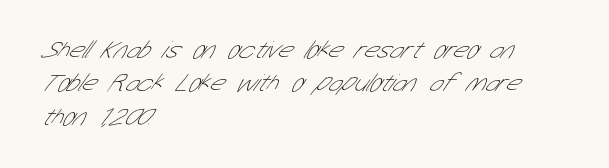
{"bold": "no", "underline": "no", "align": "left", "line_spacing": "normal", "line_spacing_ratio": 1.34, "letter_spacing": "normal", "letter_spacing_em": 0.0, "glyph_px": 25}
